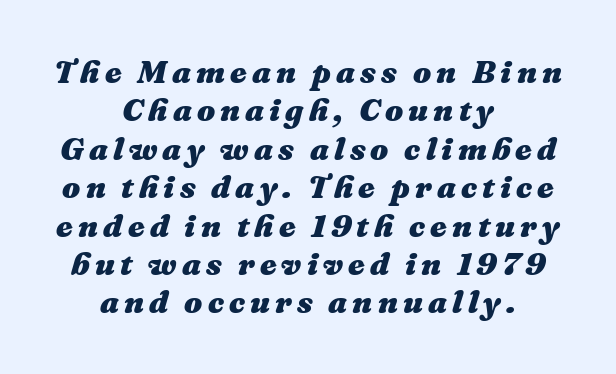
The image shows 32 px heavy type, italic (leaning right); set centered, line spacing 1.2x, not underlined; medium stroke contrast and a medium x-height.
